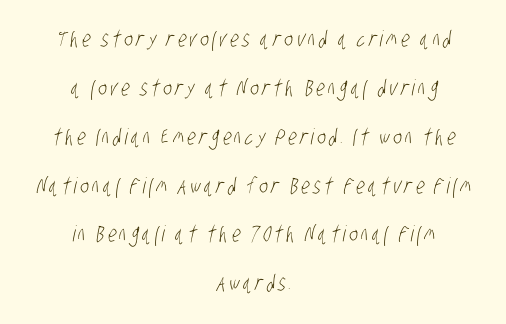
The image shows 22 px text type; set centered, loose line spacing (2.22x), not underlined.
